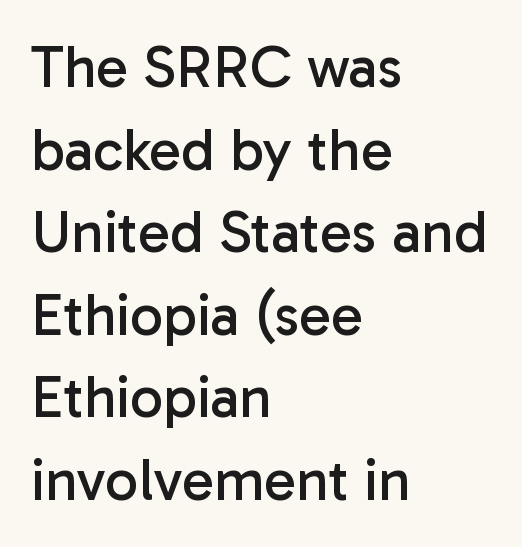
Q: Is the text bold? A: No.
Q: Is the text italic (slanted)? A: No, it is upright.
Q: Is the typeface a serif or a sans-serif typeface? A: Sans-serif.
Q: Is the text underlined? A: No.
Q: How is the paragraph aligned? A: Left-aligned.
Q: Is the spacing between letters normal or unusually wide? A: Normal.
Q: Is the spacing between lines tight, normal or loose? A: Normal.
Q: Width (condensed, normal, or wide)? A: Normal.
Q: Stroke contrast? A: Low.
Q: x-height? A: Medium.
Q: Monospaced? A: No.
